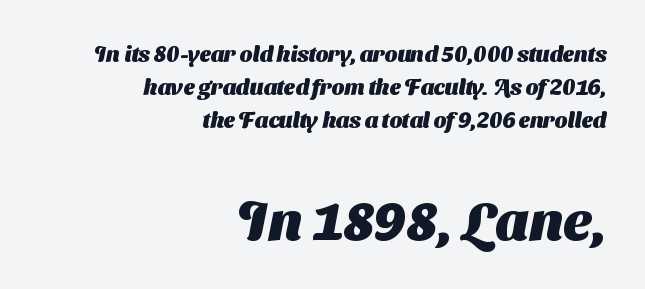
{"serif": "no", "bold": "yes", "weight": "heavy", "width": "normal", "stroke_contrast": "medium", "x_height": "medium", "monospaced": "no", "underline": "no", "align": "right", "line_spacing": "normal", "line_spacing_ratio": 1.51, "letter_spacing": "normal", "letter_spacing_em": 0.0, "larger_block": "second", "size_ratio": 2.5, "glyph_px": 55}
